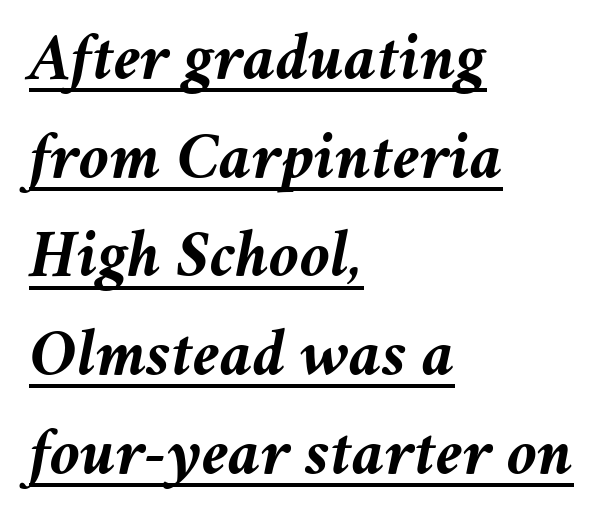
The image shows 69 px semibold type, italic (leaning right); set left-aligned, normal line spacing (1.43x), normal letter spacing, underlined; medium stroke contrast and a medium x-height.
